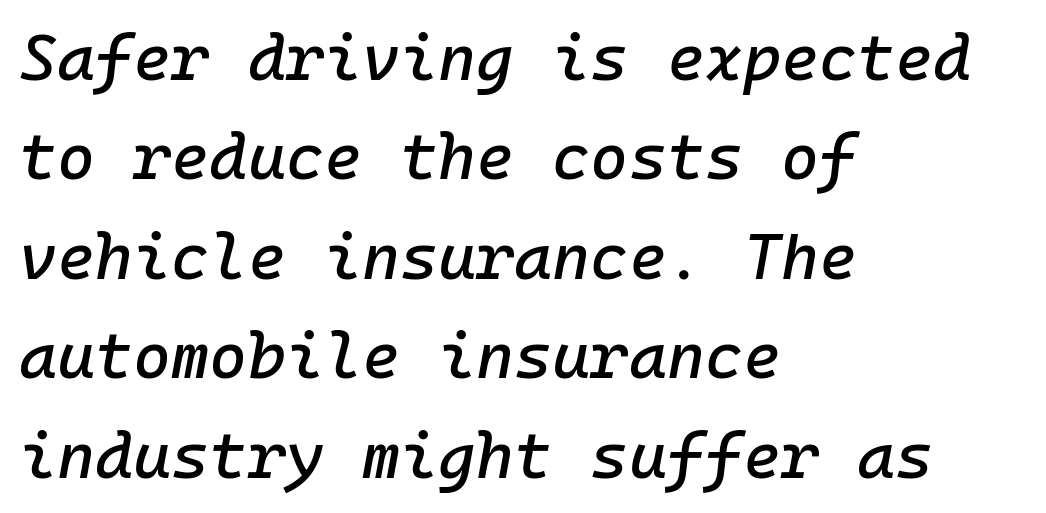
The image shows 65 px text type, italic (leaning right), monospaced; set left-aligned, normal line spacing (1.53x), normal letter spacing, not underlined; low stroke contrast and a medium x-height.
